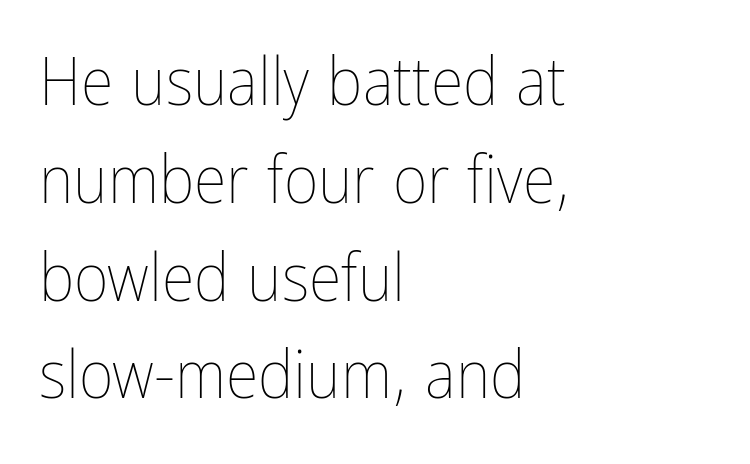
Q: Is the text bold? A: No.
Q: Is the text italic (slanted)? A: No, it is upright.
Q: Is the text underlined? A: No.
Q: How is the paragraph aligned? A: Left-aligned.
Q: Is the spacing between letters normal or unusually wide? A: Normal.
Q: Is the spacing between lines tight, normal or loose? A: Normal.
Q: Width (condensed, normal, or wide)? A: Condensed.
Q: Stroke contrast? A: Low.
Q: x-height? A: Medium.
Q: Monospaced? A: No.
